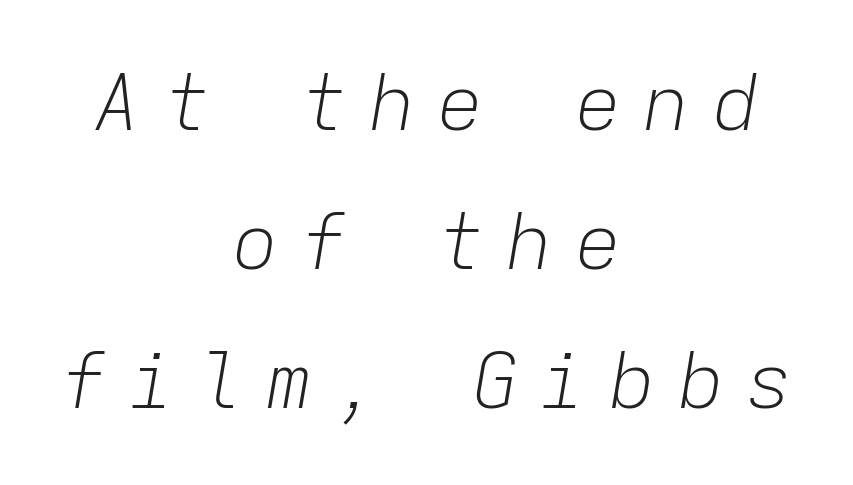
Q: Is the text bold? A: No.
Q: Is the text italic (slanted)? A: Yes, it leans right by about 9 degrees.
Q: Is the text underlined? A: No.
Q: How is the paragraph aligned? A: Centered.
Q: Is the spacing between letters normal or unusually wide? A: Unusually wide.
Q: Width (condensed, normal, or wide)? A: Normal.
Q: Stroke contrast? A: Low.
Q: x-height? A: Medium.
Q: Monospaced? A: Yes.
